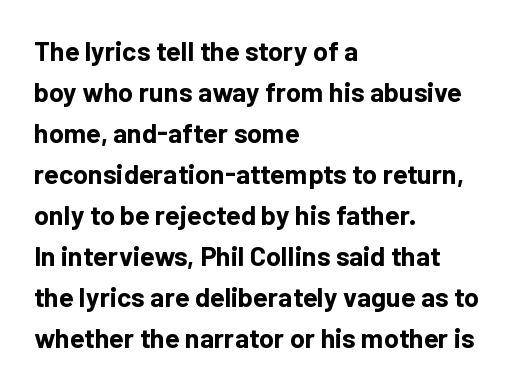
{"italic": "no", "bold": "yes", "underline": "no", "align": "left", "line_spacing": "normal", "line_spacing_ratio": 1.52, "letter_spacing": "normal", "letter_spacing_em": 0.0, "glyph_px": 27}
